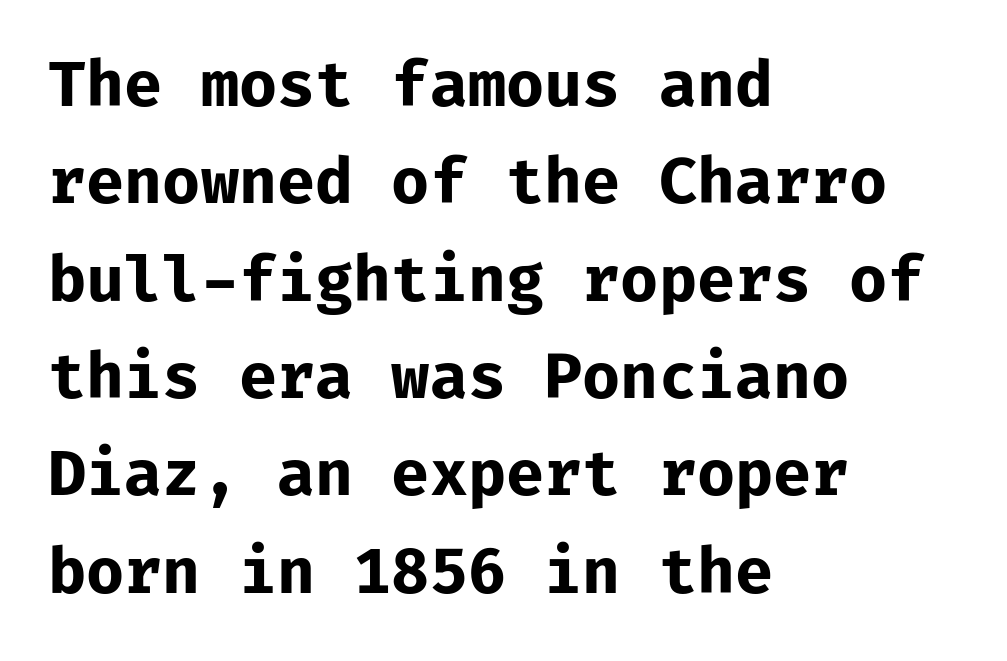
The image shows 62 px bold sans-serif type, upright, monospaced; set left-aligned, normal line spacing (1.57x), normal letter spacing, not underlined; low stroke contrast and a medium x-height.
